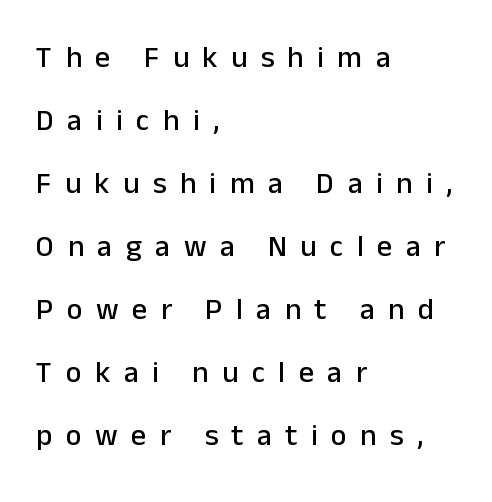
The image shows 30 px sans-serif type, upright; set left-aligned, loose line spacing (2.1x), unusually wide letter spacing (+0.45 em), not underlined; low stroke contrast and a medium x-height.
